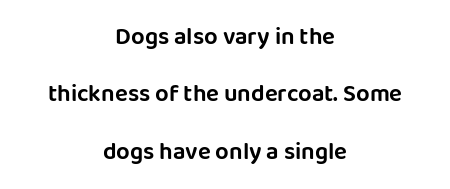
Q: Is the text italic (slanted)? A: No, it is upright.
Q: Is the text underlined? A: No.
Q: How is the paragraph aligned? A: Centered.
Q: Is the spacing between letters normal or unusually wide? A: Normal.
Q: Is the spacing between lines tight, normal or loose? A: Loose.
